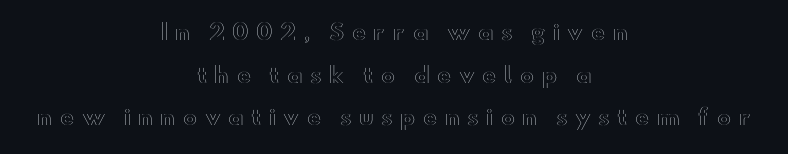
The image shows 21 px text type, upright; set centered, loose line spacing (2.03x), unusually wide letter spacing (+0.36 em), not underlined.
